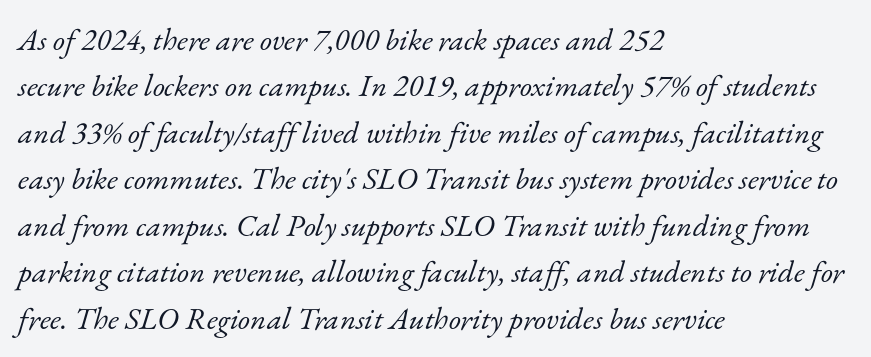
The image shows 31 px light serif type, italic (leaning right); set left-aligned, normal line spacing (1.5x), normal letter spacing, not underlined; low stroke contrast and a small x-height.
